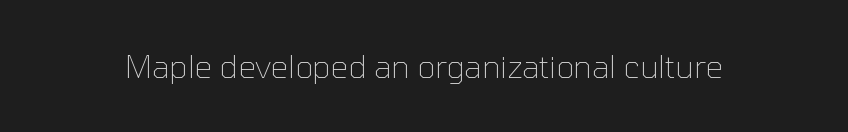
Q: Is the text bold? A: No.
Q: Is the text italic (slanted)? A: No, it is upright.
Q: Is the typeface a serif or a sans-serif typeface? A: Sans-serif.
Q: Is the text underlined? A: No.
Q: Is the spacing between letters normal or unusually wide? A: Normal.
Q: Width (condensed, normal, or wide)? A: Normal.
Q: Stroke contrast? A: Low.
Q: x-height? A: Medium.
Q: Monospaced? A: No.
